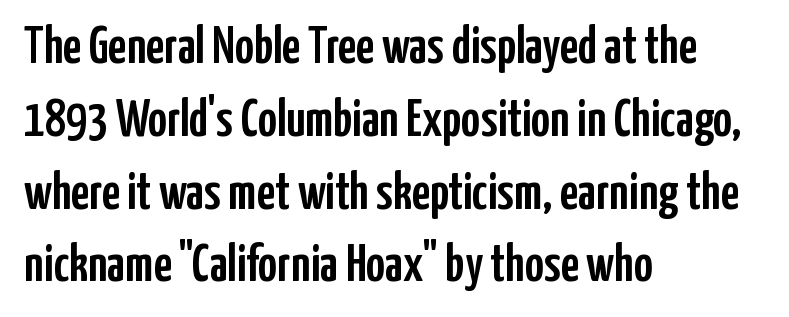
The image shows 52 px condensed sans-serif type, upright; set left-aligned, normal line spacing (1.4x), normal letter spacing, not underlined; low stroke contrast and a medium x-height.
